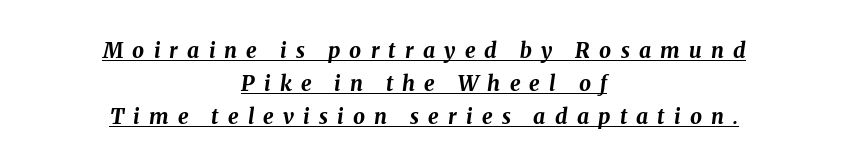
The image shows 21 px bold type, italic (leaning right); set centered, normal line spacing (1.57x), unusually wide letter spacing (+0.44 em), underlined.
